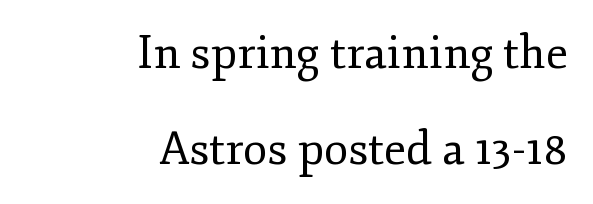
Q: Is the text bold? A: No.
Q: Is the text italic (slanted)? A: No, it is upright.
Q: Is the typeface a serif or a sans-serif typeface? A: Serif.
Q: Is the text underlined? A: No.
Q: How is the paragraph aligned? A: Right-aligned.
Q: Is the spacing between letters normal or unusually wide? A: Normal.
Q: Is the spacing between lines tight, normal or loose? A: Loose.
Q: Width (condensed, normal, or wide)? A: Normal.
Q: Stroke contrast? A: Low.
Q: x-height? A: Small.
Q: Monospaced? A: No.
